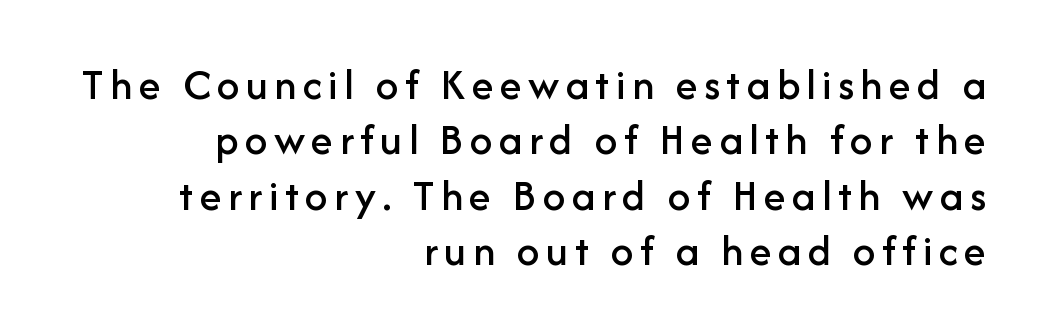
This rendering employs a face without finishing strokes, i.e., a sans-serif. The area under the type is left untouched. Posture: upright roman. Reading down the block, your eye finds every line finishing at a fixed right position. Varying glyph widths throughout — classic text-font behaviour.
